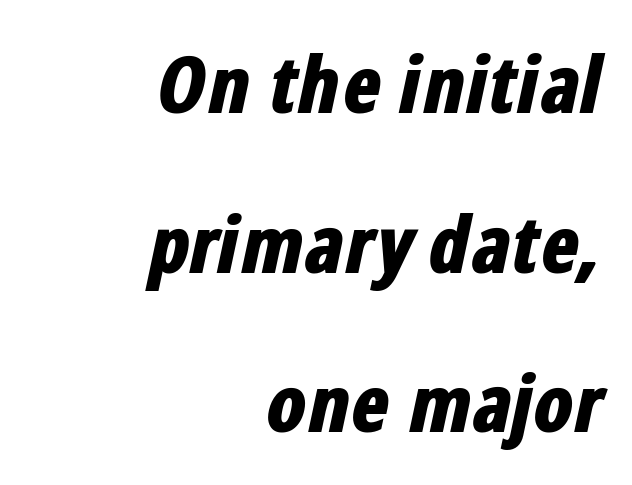
The image shows 79 px bold, condensed type, italic (leaning right); set right-aligned, loose line spacing (2.02x), normal letter spacing, not underlined; low stroke contrast and a medium x-height.
